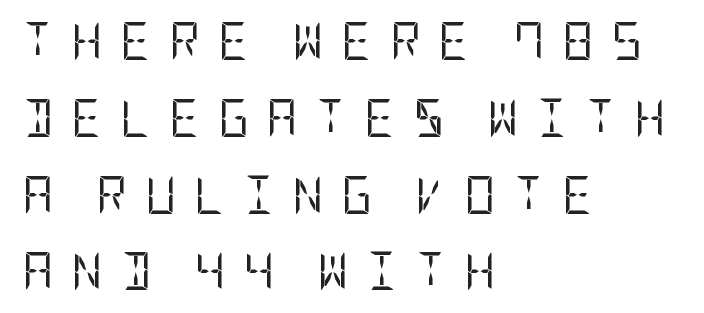
Q: Is the text bold? A: No.
Q: Is the text italic (slanted)? A: No, it is upright.
Q: Is the typeface a serif or a sans-serif typeface? A: Sans-serif.
Q: Is the text underlined? A: No.
Q: How is the paragraph aligned? A: Left-aligned.
Q: Is the spacing between letters normal or unusually wide? A: Unusually wide.
Q: Is the spacing between lines tight, normal or loose? A: Loose.
Q: Width (condensed, normal, or wide)? A: Condensed.
Q: Stroke contrast? A: Low.
Q: x-height? A: Large.
